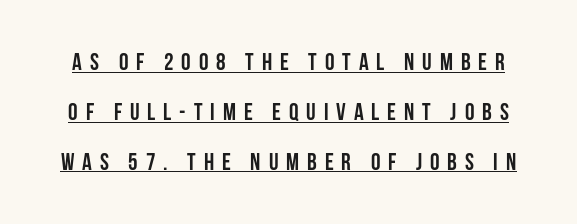
The image shows 24 px bold type, upright; set loose line spacing (2.08x), unusually wide letter spacing (+0.33 em), underlined.
